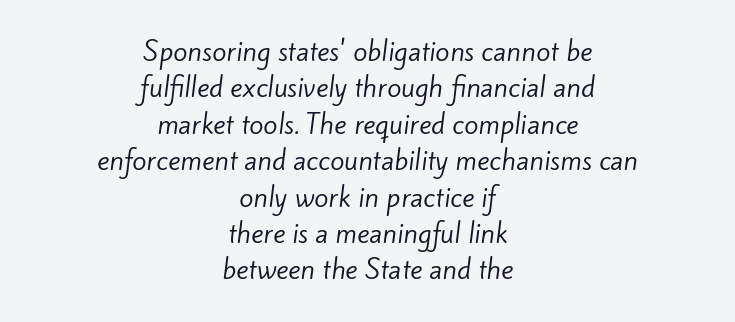
{"bold": "no", "underline": "no", "align": "center", "line_spacing": "normal", "line_spacing_ratio": 1.4, "letter_spacing": "normal", "letter_spacing_em": 0.0, "glyph_px": 26}
